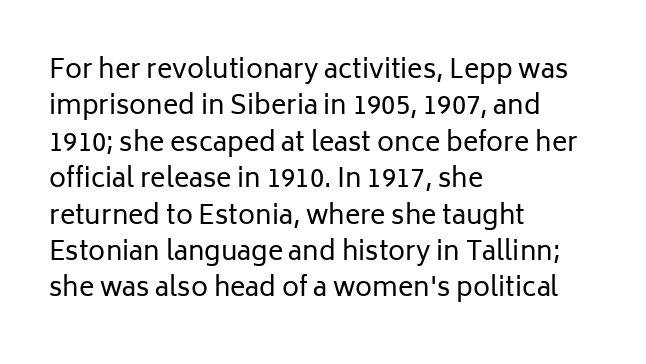
{"italic": "no", "bold": "no", "underline": "no", "align": "left", "line_spacing": "normal", "line_spacing_ratio": 1.4, "letter_spacing": "normal", "letter_spacing_em": 0.0, "glyph_px": 26}
